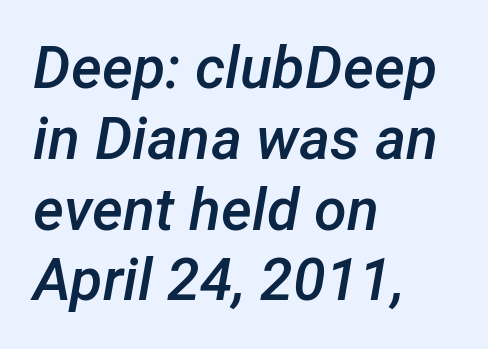
Q: Is the text bold? A: Semi-bold.
Q: Is the text italic (slanted)? A: Yes, it leans right by about 12 degrees.
Q: Is the text underlined? A: No.
Q: How is the paragraph aligned? A: Left-aligned.
Q: Is the spacing between letters normal or unusually wide? A: Normal.
Q: Width (condensed, normal, or wide)? A: Normal.
Q: Stroke contrast? A: Low.
Q: x-height? A: Medium.
Q: Monospaced? A: No.
